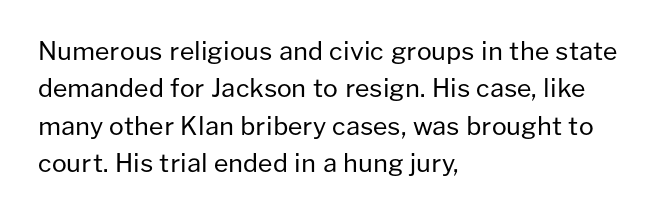
Q: Is the text bold? A: No.
Q: Is the text italic (slanted)? A: No, it is upright.
Q: Is the text underlined? A: No.
Q: How is the paragraph aligned? A: Left-aligned.
Q: Is the spacing between letters normal or unusually wide? A: Normal.
Q: Is the spacing between lines tight, normal or loose? A: Normal.
